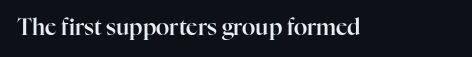
The image shows 22 px text type, upright; set normal letter spacing, not underlined.
